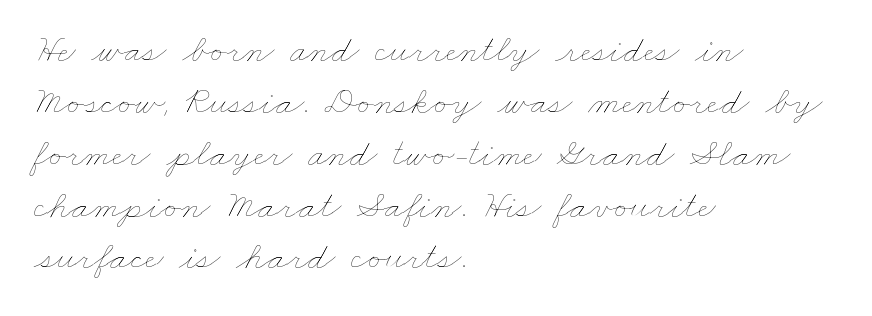
The image shows 39 px thin, wide type; set left-aligned, normal line spacing (1.33x), normal letter spacing, not underlined; low stroke contrast and a small x-height.
